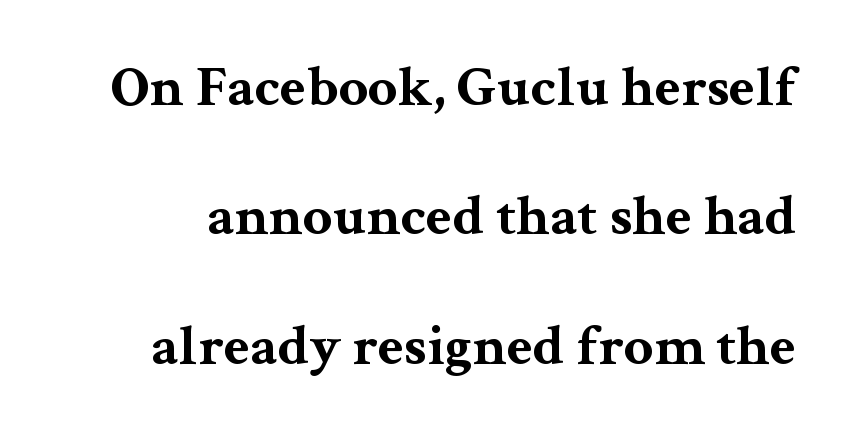
Each letter keeps its own natural width here, so spacing adapts to shape. In terms of leading, this rendering errs on the spacious side. The typography opts for an upright posture over an oblique one. Any mark beneath the type? The region is blank.
